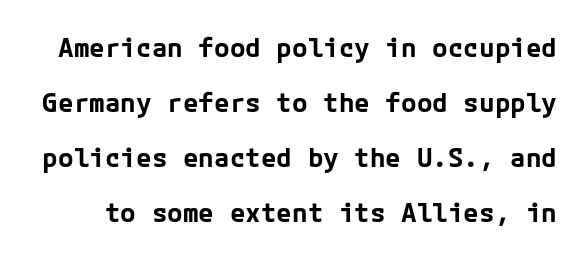
The image shows 26 px bold type, upright; set loose line spacing (2.12x), normal letter spacing, not underlined.
